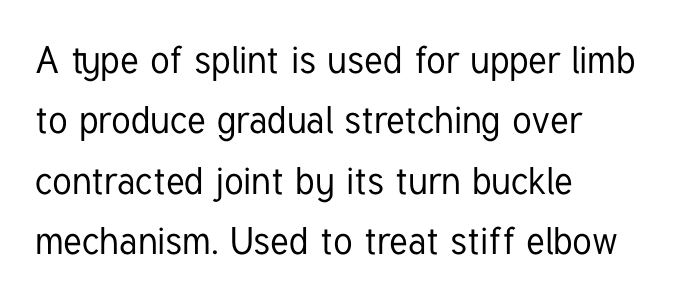
Q: Is the text italic (slanted)? A: No, it is upright.
Q: Is the typeface a serif or a sans-serif typeface? A: Sans-serif.
Q: Is the text underlined? A: No.
Q: How is the paragraph aligned? A: Left-aligned.
Q: Is the spacing between letters normal or unusually wide? A: Normal.
Q: Is the spacing between lines tight, normal or loose? A: Normal.
Q: Width (condensed, normal, or wide)? A: Condensed.
Q: Stroke contrast? A: Low.
Q: x-height? A: Medium.
Q: Monospaced? A: No.
